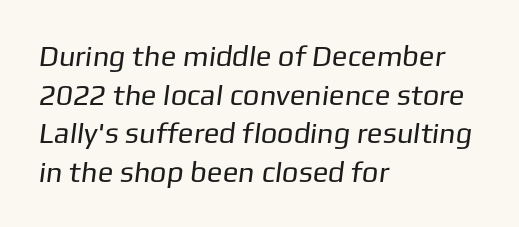
Q: Is the text bold? A: No.
Q: Is the typeface a serif or a sans-serif typeface? A: Sans-serif.
Q: Is the text underlined? A: No.
Q: How is the paragraph aligned? A: Left-aligned.
Q: Is the spacing between letters normal or unusually wide? A: Normal.
Q: Is the spacing between lines tight, normal or loose? A: Normal.
Q: Width (condensed, normal, or wide)? A: Normal.
Q: Stroke contrast? A: Low.
Q: x-height? A: Medium.
Q: Monospaced? A: No.
